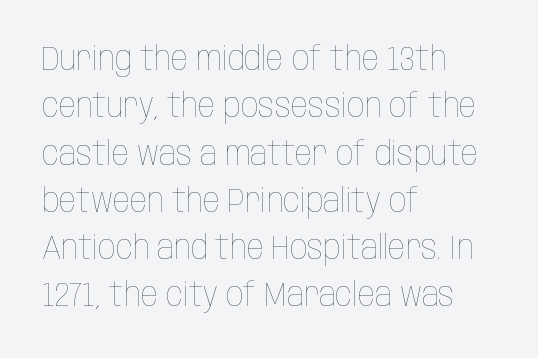
The image shows 34 px thin, condensed type, upright; set left-aligned, normal line spacing (1.39x), normal letter spacing, not underlined; low stroke contrast and a large x-height.
